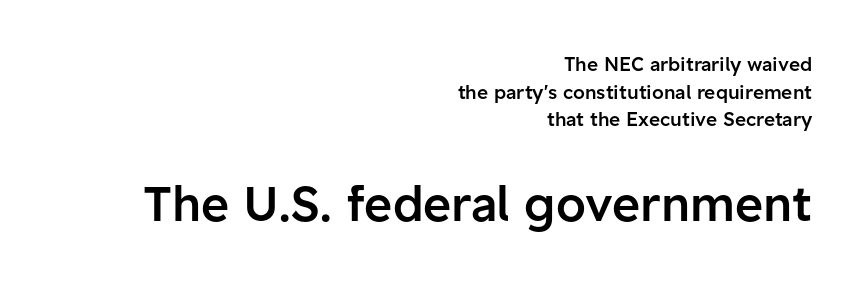
Alignment: flush right. Each word holds together tightly as a unit, with standard inter-letter gaps. Do the letters lean? They stand straight. The rendering uses a semibold face; strokes are thickened but not to full bold.
